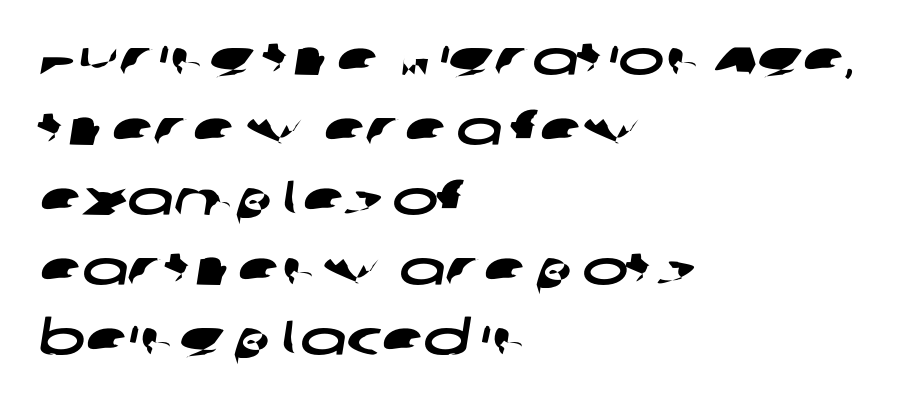
The image shows 49 px wide sans-serif type; set left-aligned, normal line spacing (1.43x), normal letter spacing, not underlined; low stroke contrast and a large x-height.
